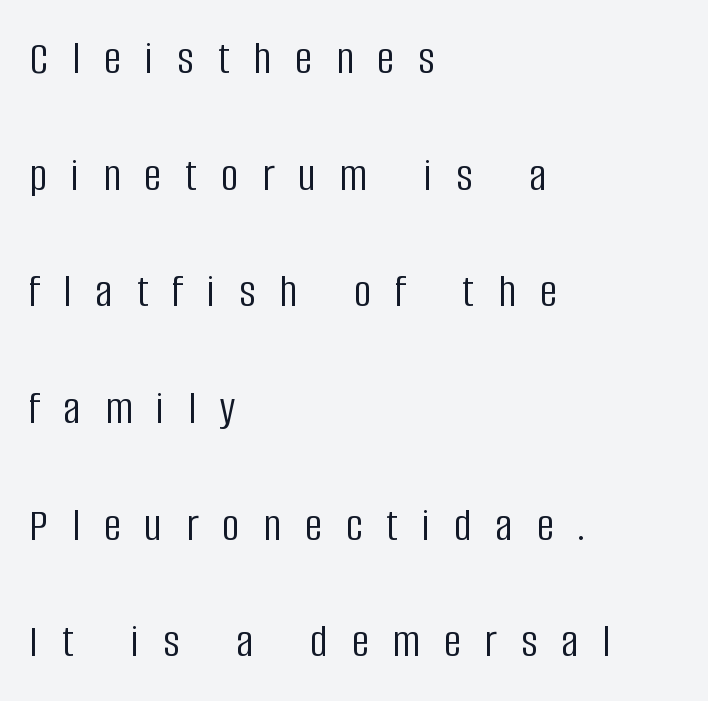
Does the copy run flush right? No — it runs flush left. The zone under the glyphs is completely vacant. The typography opts for an upright posture over an oblique one. Looks like regular typesetting: each glyph gets only the width it needs. The space between consecutive lines is lavish.
